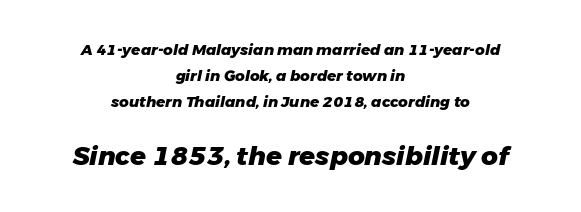
Q: Is the text bold? A: Yes.
Q: Is the text italic (slanted)? A: Yes, it leans right by about 11 degrees.
Q: Is the text underlined? A: No.
Q: How is the paragraph aligned? A: Centered.
Q: Is the spacing between letters normal or unusually wide? A: Normal.
Q: Which block of text is set in a larger size, the first (top) or the second (bottom)? A: The second (bottom) one.
